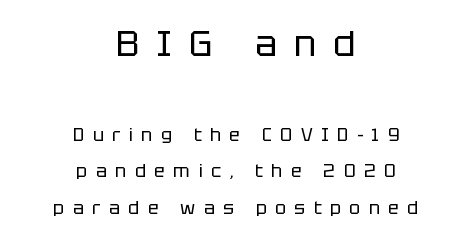
Q: Is the text bold? A: No.
Q: Is the text italic (slanted)? A: No, it is upright.
Q: Is the typeface a serif or a sans-serif typeface? A: Sans-serif.
Q: Is the text underlined? A: No.
Q: How is the paragraph aligned? A: Centered.
Q: Is the spacing between letters normal or unusually wide? A: Unusually wide.
Q: Is the spacing between lines tight, normal or loose? A: Loose.
Q: Which block of text is set in a larger size, the first (top) or the second (bottom)? A: The first (top) one.
Q: Width (condensed, normal, or wide)? A: Normal.
Q: Stroke contrast? A: Low.
Q: x-height? A: Large.
Q: Monospaced? A: No.
